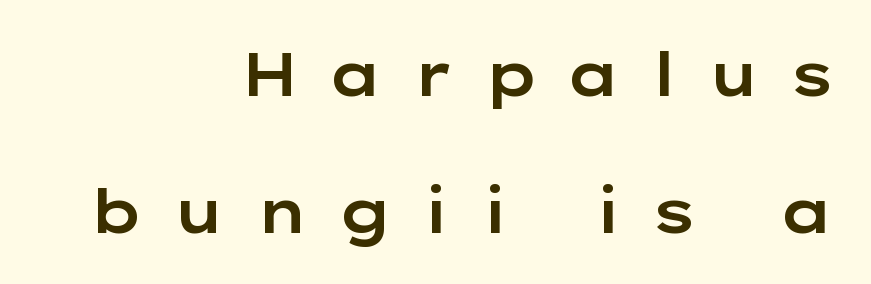
Q: Is the text italic (slanted)? A: No, it is upright.
Q: Is the typeface a serif or a sans-serif typeface? A: Sans-serif.
Q: Is the text underlined? A: No.
Q: How is the paragraph aligned? A: Right-aligned.
Q: Is the spacing between letters normal or unusually wide? A: Unusually wide.
Q: Is the spacing between lines tight, normal or loose? A: Loose.
Q: Width (condensed, normal, or wide)? A: Wide.
Q: Stroke contrast? A: Low.
Q: x-height? A: Medium.
Q: Monospaced? A: No.
